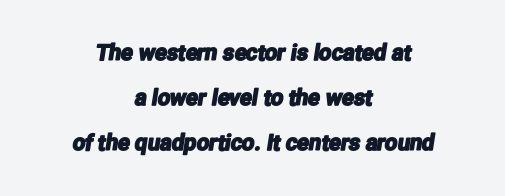
The image shows 22 px text type; set centered, loose line spacing (2.05x), normal letter spacing, not underlined.
